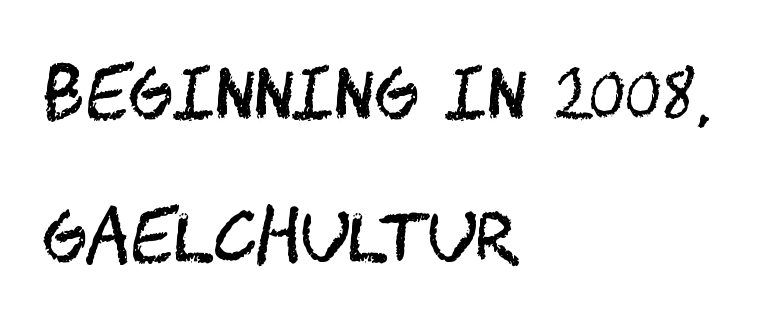
The image shows 69 px regular-weight, condensed sans-serif type, upright; set left-aligned, loose line spacing (2.07x), normal letter spacing, not underlined; medium stroke contrast and a large x-height.
